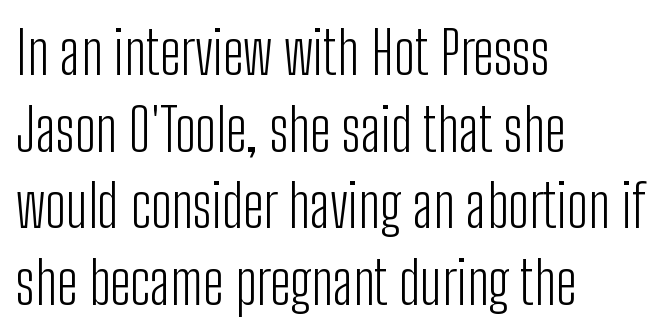
A typesetter would call this proportional, since set widths differ per character. Successive baselines arrive at the customary interval. Underline: absent. Serifs: no, the terminals of the letterforms are clean. Counters stay open thanks to moderate or lighter strokes.
